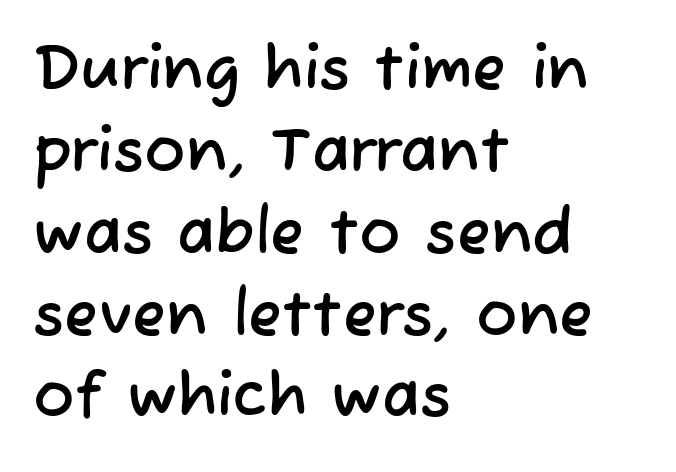
A typesetter would call this leading conventional body-copy spacing. These lines keep a tight, regular rhythm from letter to letter. Note the varied advance widths — an 'i' is clearly narrower than an 'm'. No feet cap the strokes, marking this as sans-serif type. The space beneath each line is pristine and unruled. Where is the straight margin? On the left.
